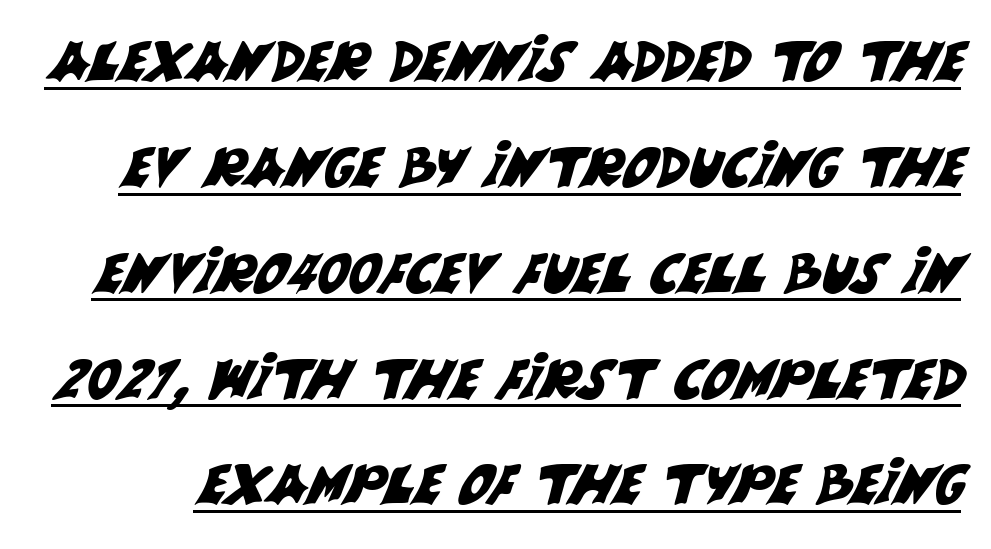
Is this a fixed-width face? No — the glyphs have proportional, varying widths. Is the letter spacing exaggerated? No — it looks like the ordinary default. In terms of leading, this rendering errs on the spacious side. The face used here appears with an underline applied. The face used here is a sans, in the tradition of grotesques and geometrics.
